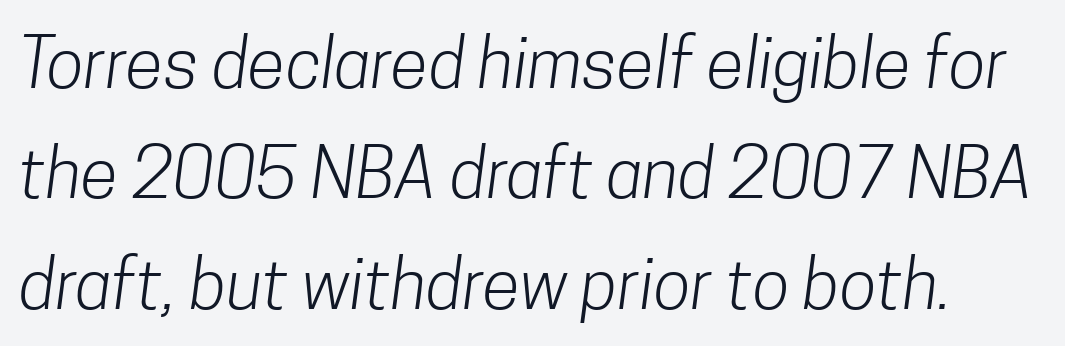
Nope, no serifs anywhere on these letters. The area under the type is left untouched. Proportional: the letters do not fall into vertical columns. The weight tops out at a normal text grade.
